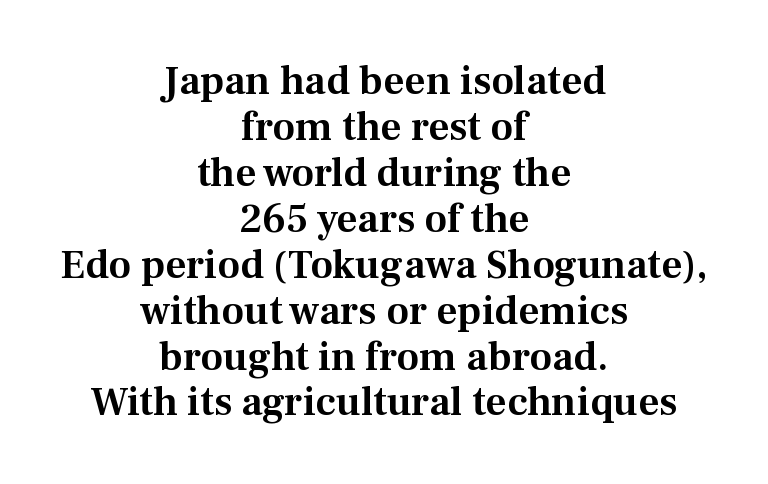
The image shows 41 px serif type, upright; set centered, tight line spacing (1.12x), normal letter spacing, not underlined; medium stroke contrast and a medium x-height.
